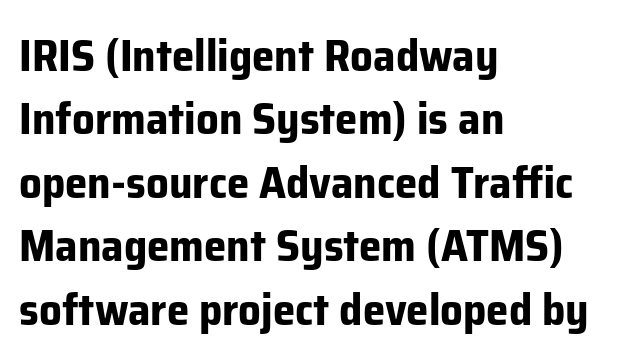
{"serif": "no", "italic": "no", "bold": "yes", "weight": "bold", "width": "normal", "stroke_contrast": "low", "x_height": "medium", "monospaced": "no", "underline": "no", "align": "left", "line_spacing": "normal", "line_spacing_ratio": 1.41, "letter_spacing": "normal", "letter_spacing_em": 0.0, "glyph_px": 45}
